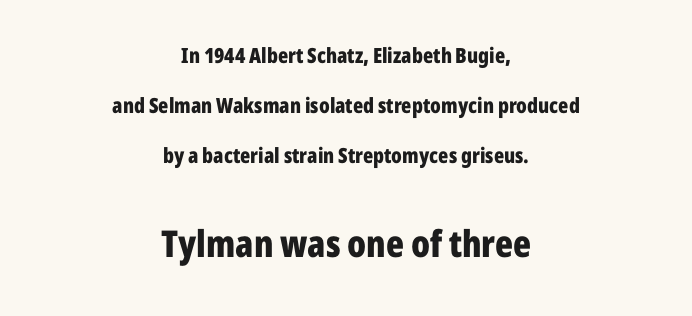
Serifs: no, the terminals of the letterforms are clean. The rendering enlarges the type as you move from the upper chunk to the lower. Here the glyphs are tracked normally, forming tight word shapes. Does the lettering tilt? It doesn't — this is upright. The paragraph has two soft edges and a firm central axis. Its strokes are broad and dark, the hallmark of bold type.
